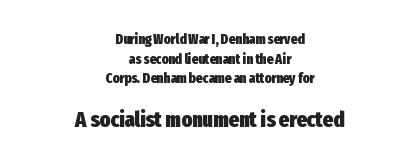
The image shows 22 px bold type, upright; set centered, normal line spacing (1.4x), normal letter spacing, not underlined; the second (bottom) block is 1.57x larger.
